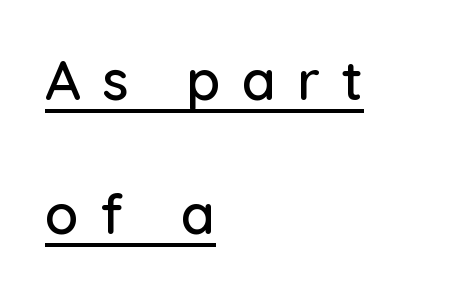
Q: Is the text italic (slanted)? A: No, it is upright.
Q: Is the typeface a serif or a sans-serif typeface? A: Sans-serif.
Q: Is the text underlined? A: Yes.
Q: How is the paragraph aligned? A: Left-aligned.
Q: Is the spacing between letters normal or unusually wide? A: Unusually wide.
Q: Is the spacing between lines tight, normal or loose? A: Loose.
Q: Width (condensed, normal, or wide)? A: Normal.
Q: Stroke contrast? A: Low.
Q: x-height? A: Medium.
Q: Monospaced? A: No.
